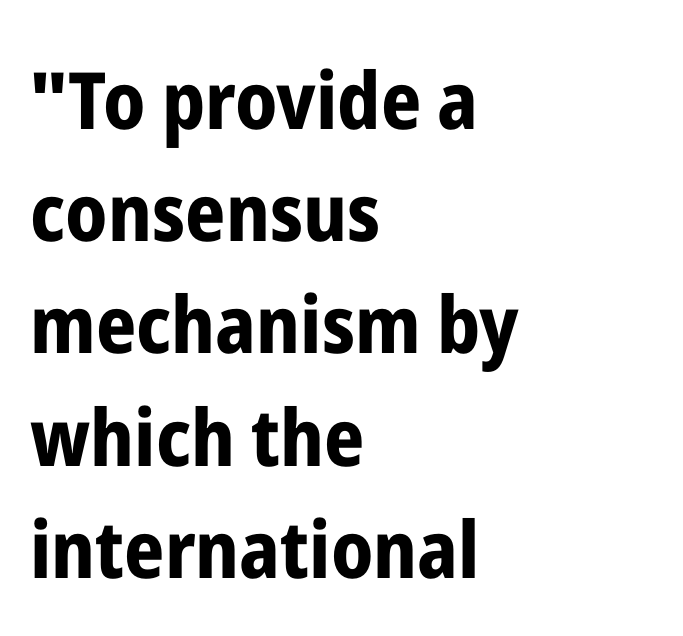
The image shows 79 px bold, condensed sans-serif type, upright; set left-aligned, normal line spacing (1.42x), normal letter spacing, not underlined; low stroke contrast and a medium x-height.
